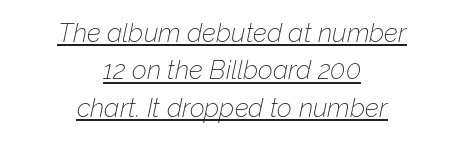
Q: Is the text bold? A: No.
Q: Is the text italic (slanted)? A: Yes, it leans right by about 12 degrees.
Q: Is the text underlined? A: Yes.
Q: How is the paragraph aligned? A: Centered.
Q: Is the spacing between letters normal or unusually wide? A: Normal.
Q: Is the spacing between lines tight, normal or loose? A: Normal.
